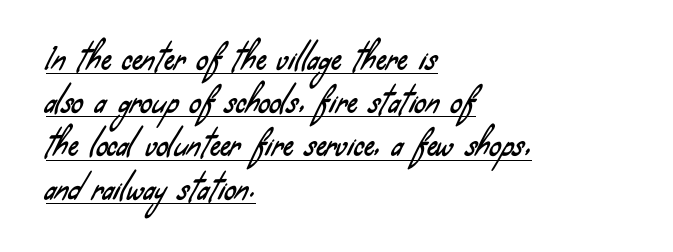
Interline gaps are of average width in this sample. Each letter's strokes conclude bluntly, with no projecting serifs. Compared with undecorated copy, this sample adds a rule below the words. Each word holds together tightly as a unit, with standard inter-letter gaps. These lines are rendered in a variable-pitch font. The text block is weighted toward the left margin, trailing off unevenly rightward.
